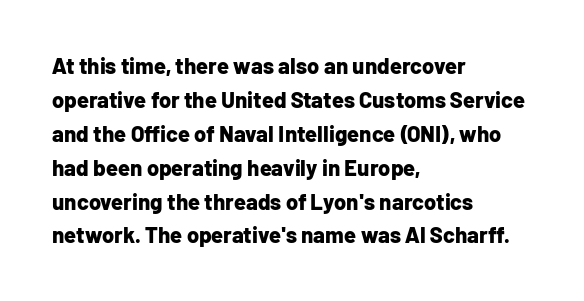
The image shows 22 px bold type, upright; set left-aligned, normal line spacing (1.54x), normal letter spacing, not underlined.
